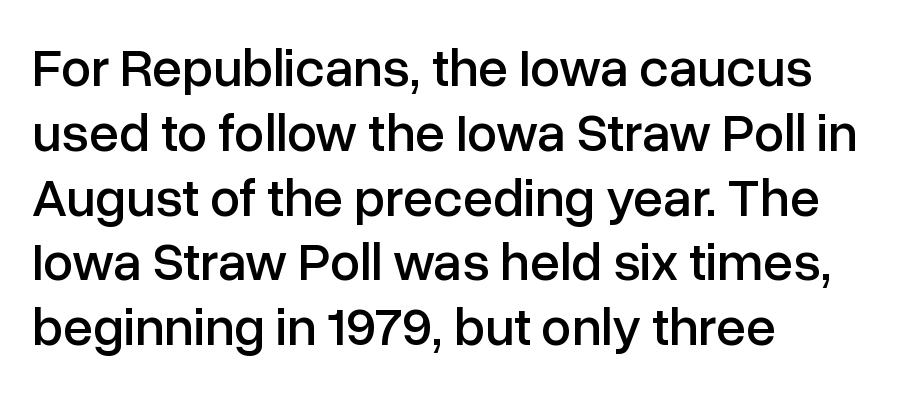
The image shows 54 px sans-serif type, upright; set left-aligned, line spacing 1.2x, normal letter spacing, not underlined; low stroke contrast and a medium x-height.
